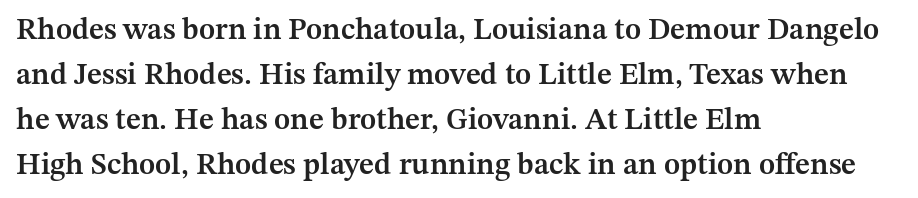
The image shows 30 px semibold serif type, upright; set left-aligned, normal line spacing (1.5x), normal letter spacing, not underlined; medium stroke contrast and a medium x-height.
